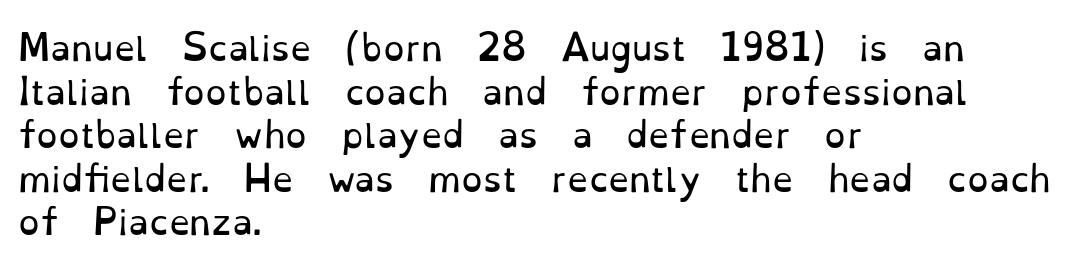
The letters sit at their default tracking, neither squeezed nor spread. Horizontal alignment here is leftward, the default for most running prose. Baseline-to-baseline distance is the conventional proportion of letter height. Clear beneath every line of the passage.
